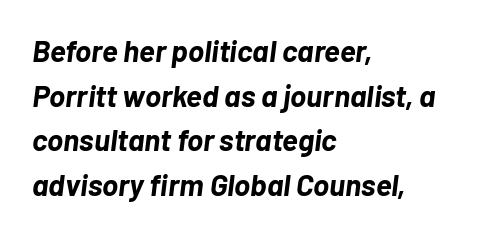
{"italic": "yes", "lean": "right", "slant_degrees": 7, "bold": "yes", "weight": "bold", "width": "normal", "stroke_contrast": "low", "x_height": "medium", "monospaced": "no", "underline": "no", "align": "left", "line_spacing": "normal", "line_spacing_ratio": 1.49, "letter_spacing": "normal", "letter_spacing_em": 0.0, "glyph_px": 30}
